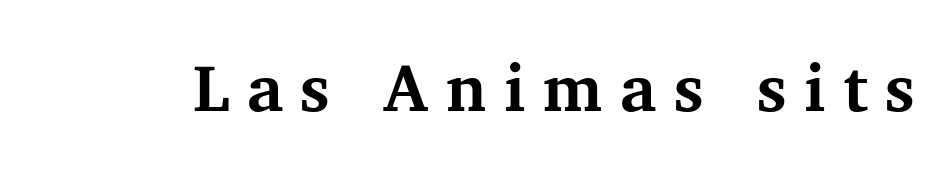
What kind of face is this? One with serifs. Plain, unruled lines of type. Spacing between characters has been opened up far beyond the box default. I'd describe the lettering as bold — thick and assertive. Note the varied advance widths — an 'i' is clearly narrower than an 'm'.
